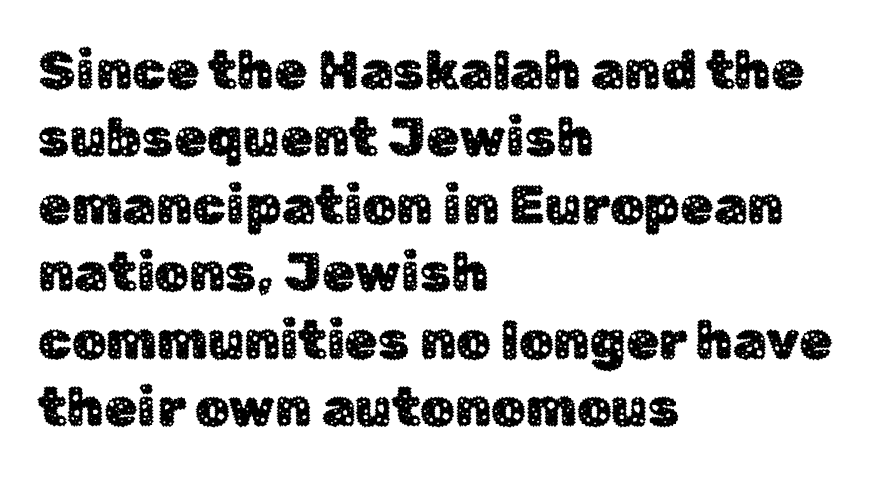
The image shows 54 px sans-serif type, upright; set left-aligned, normal line spacing (1.25x), normal letter spacing, not underlined; low stroke contrast and a medium x-height.
